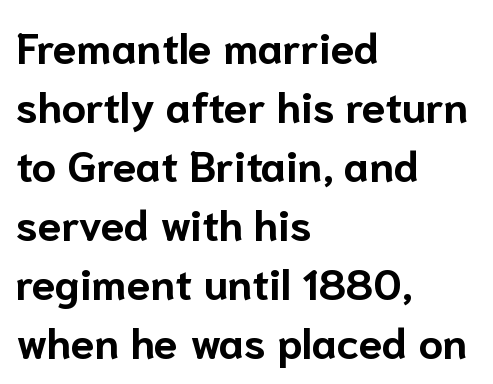
Q: Is the text bold? A: Yes.
Q: Is the text italic (slanted)? A: No, it is upright.
Q: Is the typeface a serif or a sans-serif typeface? A: Sans-serif.
Q: Is the text underlined? A: No.
Q: How is the paragraph aligned? A: Left-aligned.
Q: Is the spacing between letters normal or unusually wide? A: Normal.
Q: Is the spacing between lines tight, normal or loose? A: Normal.
Q: Width (condensed, normal, or wide)? A: Normal.
Q: Stroke contrast? A: Low.
Q: x-height? A: Medium.
Q: Monospaced? A: No.
